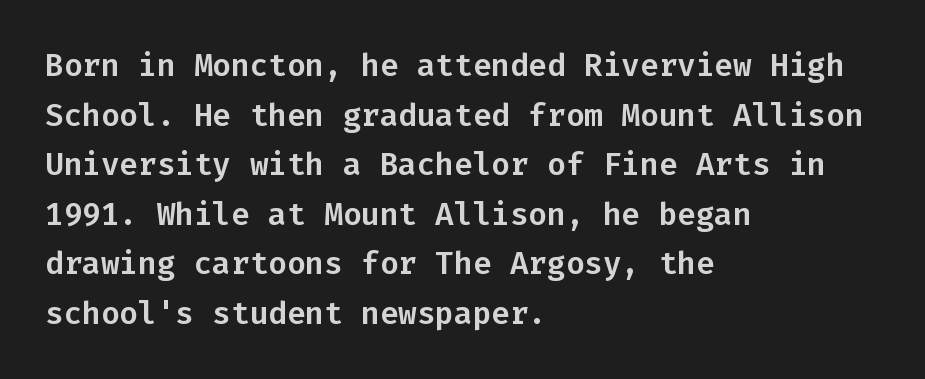
{"serif": "no", "italic": "no", "width": "normal", "stroke_contrast": "low", "x_height": "medium", "monospaced": "yes", "underline": "no", "align": "left", "line_spacing": "normal", "line_spacing_ratio": 1.6, "letter_spacing": "normal", "letter_spacing_em": 0.0, "glyph_px": 31}
